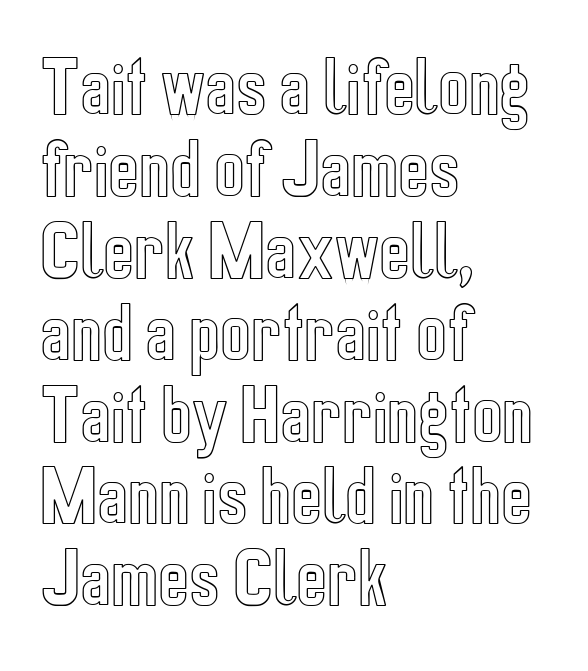
The image shows 65 px condensed type, upright; set left-aligned, normal line spacing (1.26x), normal letter spacing, not underlined; a medium x-height.
